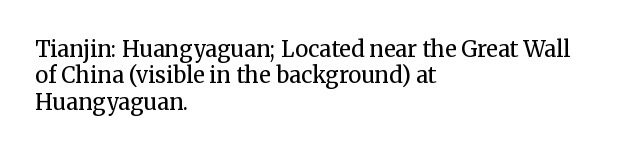
The image shows 22 px text type, upright; set left-aligned, line spacing 1.2x, normal letter spacing, not underlined.
